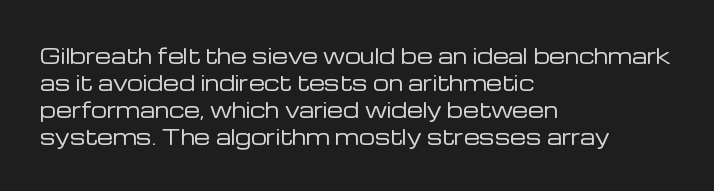
Q: Is the text bold? A: No.
Q: Is the text italic (slanted)? A: No, it is upright.
Q: Is the text underlined? A: No.
Q: How is the paragraph aligned? A: Left-aligned.
Q: Is the spacing between letters normal or unusually wide? A: Normal.
Q: Is the spacing between lines tight, normal or loose? A: Normal.
